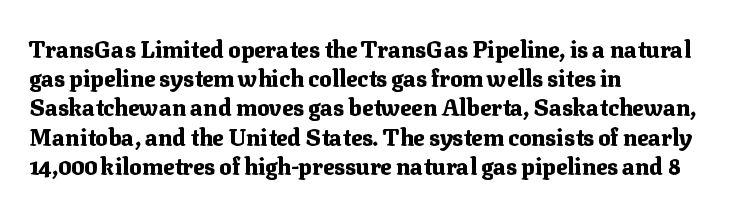
The image shows 23 px bold type, upright; set left-aligned, normal line spacing (1.27x), normal letter spacing, not underlined.
